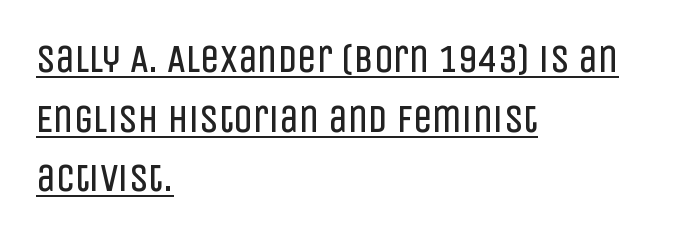
Q: Is the text bold? A: No.
Q: Is the text italic (slanted)? A: No, it is upright.
Q: Is the typeface a serif or a sans-serif typeface? A: Sans-serif.
Q: Is the text underlined? A: Yes.
Q: How is the paragraph aligned? A: Left-aligned.
Q: Is the spacing between letters normal or unusually wide? A: Normal.
Q: Is the spacing between lines tight, normal or loose? A: Normal.
Q: Width (condensed, normal, or wide)? A: Condensed.
Q: Stroke contrast? A: Low.
Q: x-height? A: Large.
Q: Monospaced? A: No.
